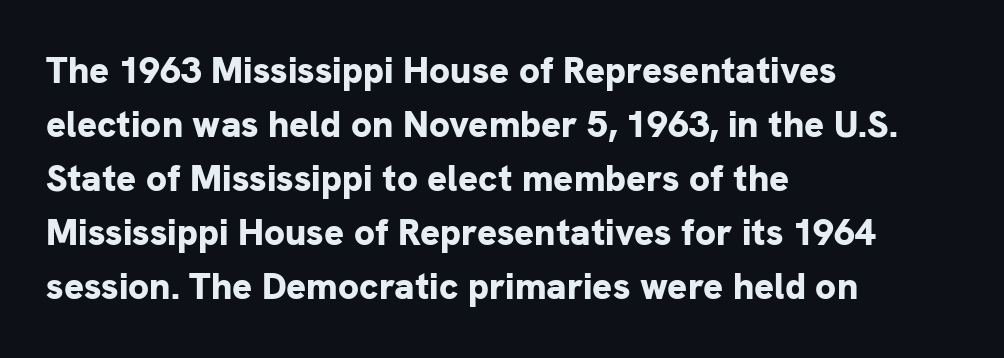
Q: Is the text bold? A: Yes.
Q: Is the text italic (slanted)? A: No, it is upright.
Q: Is the typeface a serif or a sans-serif typeface? A: Sans-serif.
Q: Is the text underlined? A: No.
Q: How is the paragraph aligned? A: Left-aligned.
Q: Is the spacing between letters normal or unusually wide? A: Normal.
Q: Is the spacing between lines tight, normal or loose? A: Normal.
Q: Width (condensed, normal, or wide)? A: Normal.
Q: Stroke contrast? A: Low.
Q: x-height? A: Medium.
Q: Monospaced? A: No.
